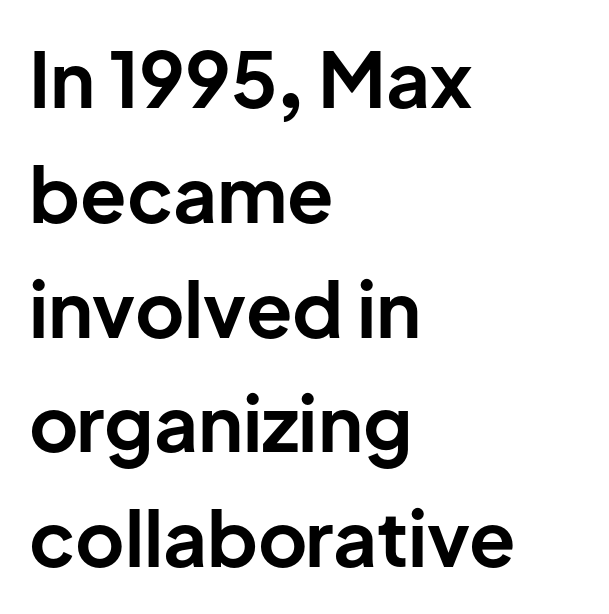
Q: Is the text bold? A: Yes.
Q: Is the text italic (slanted)? A: No, it is upright.
Q: Is the typeface a serif or a sans-serif typeface? A: Sans-serif.
Q: Is the text underlined? A: No.
Q: How is the paragraph aligned? A: Left-aligned.
Q: Is the spacing between letters normal or unusually wide? A: Normal.
Q: Is the spacing between lines tight, normal or loose? A: Normal.
Q: Width (condensed, normal, or wide)? A: Normal.
Q: Stroke contrast? A: Low.
Q: x-height? A: Medium.
Q: Monospaced? A: No.
